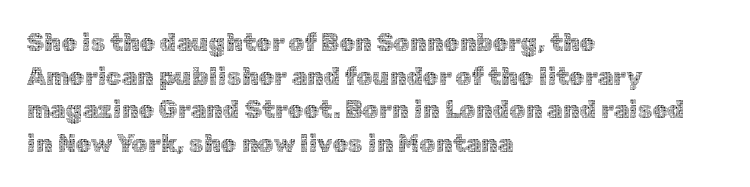
Q: Is the text bold? A: No.
Q: Is the text italic (slanted)? A: No, it is upright.
Q: Is the text underlined? A: No.
Q: How is the paragraph aligned? A: Left-aligned.
Q: Is the spacing between letters normal or unusually wide? A: Normal.
Q: Is the spacing between lines tight, normal or loose? A: Normal.
